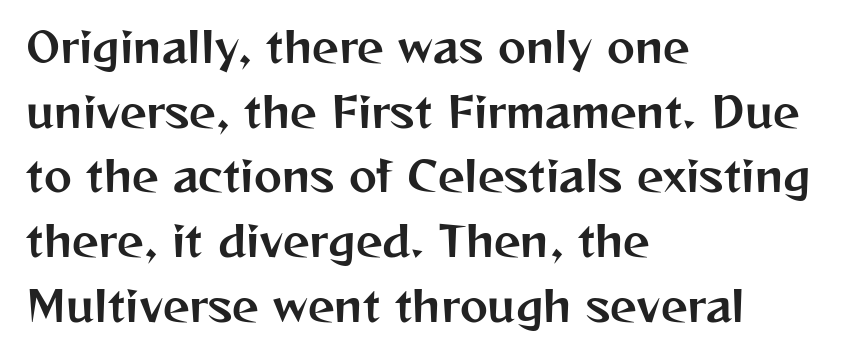
No extra tracking has been applied to these lines. The passage shown is typed in a proportional face where columns would drift. Students, observe: this is what conventionally led text looks like. Do the letters lean? They stand straight. Visually the block forms a straight wall on the left and a jagged coastline on the right.
